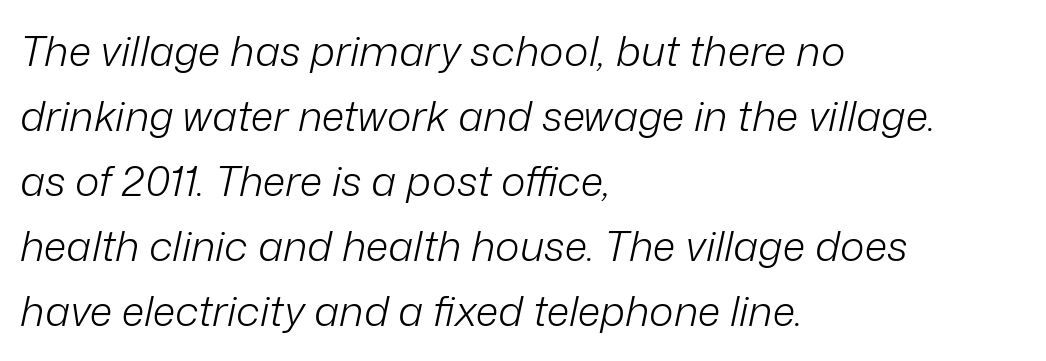
Q: Is the text bold? A: No.
Q: Is the text italic (slanted)? A: Yes, it leans right by about 12 degrees.
Q: Is the text underlined? A: No.
Q: How is the paragraph aligned? A: Left-aligned.
Q: Is the spacing between letters normal or unusually wide? A: Normal.
Q: Is the spacing between lines tight, normal or loose? A: Normal.
Q: Width (condensed, normal, or wide)? A: Normal.
Q: Stroke contrast? A: Low.
Q: x-height? A: Medium.
Q: Monospaced? A: No.
